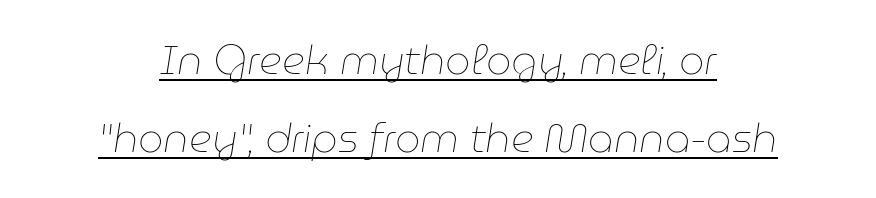
Q: Is the text bold? A: No.
Q: Is the text italic (slanted)? A: Yes, it leans right by about 9 degrees.
Q: Is the text underlined? A: Yes.
Q: How is the paragraph aligned? A: Centered.
Q: Is the spacing between letters normal or unusually wide? A: Normal.
Q: Is the spacing between lines tight, normal or loose? A: Loose.
Q: Width (condensed, normal, or wide)? A: Normal.
Q: Stroke contrast? A: Low.
Q: x-height? A: Medium.
Q: Monospaced? A: No.
